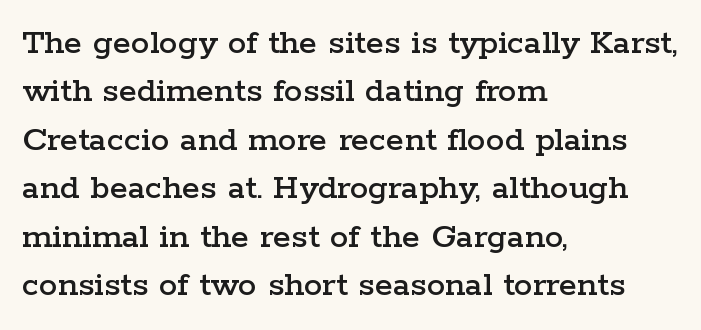
Q: Is the text italic (slanted)? A: No, it is upright.
Q: Is the typeface a serif or a sans-serif typeface? A: Serif.
Q: Is the text underlined? A: No.
Q: How is the paragraph aligned? A: Left-aligned.
Q: Is the spacing between letters normal or unusually wide? A: Normal.
Q: Is the spacing between lines tight, normal or loose? A: Normal.
Q: Width (condensed, normal, or wide)? A: Wide.
Q: Stroke contrast? A: Low.
Q: x-height? A: Medium.
Q: Monospaced? A: No.
